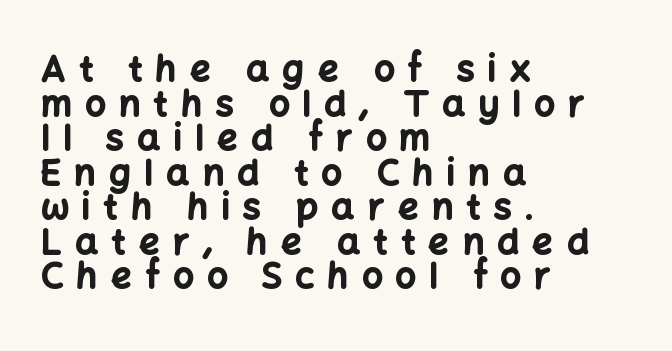
The image shows 36 px bold sans-serif type, upright; set left-aligned, tight line spacing (0.96x), unusually wide letter spacing (+0.37 em), not underlined; low stroke contrast and a medium x-height.
